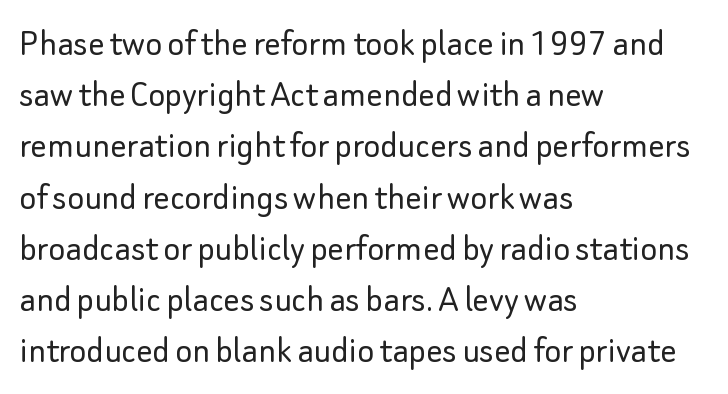
The image shows 40 px light sans-serif type, upright; set left-aligned, normal line spacing (1.28x), normal letter spacing, not underlined; low stroke contrast and a small x-height.
